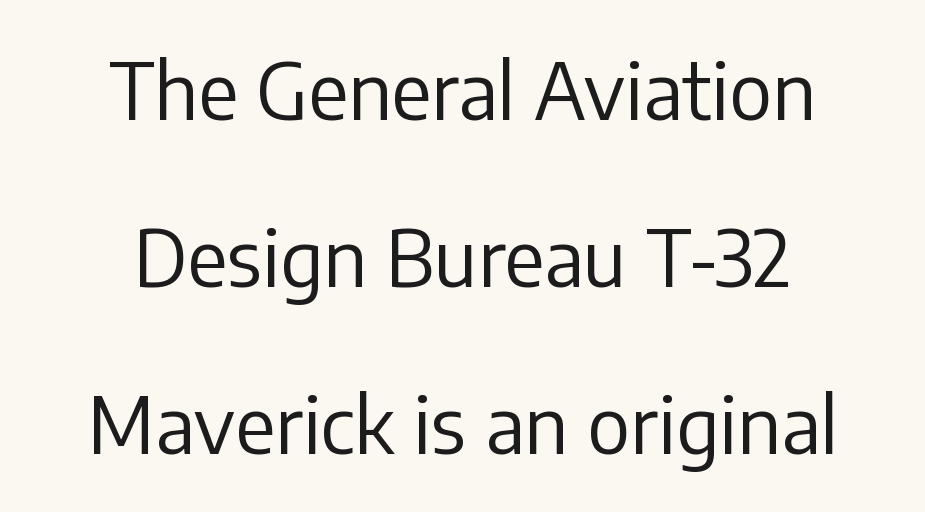
{"serif": "no", "italic": "no", "bold": "no", "weight": "regular", "width": "normal", "stroke_contrast": "low", "x_height": "medium", "monospaced": "no", "underline": "no", "align": "center", "line_spacing": "loose", "line_spacing_ratio": 2.17, "letter_spacing": "normal", "letter_spacing_em": 0.0, "glyph_px": 77}
